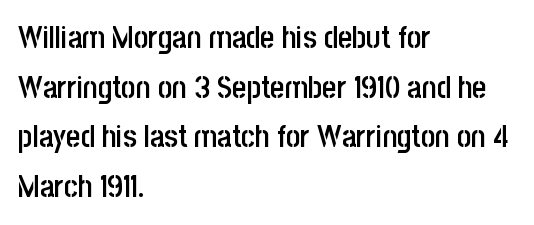
The image shows 31 px semibold, condensed sans-serif type, upright; set left-aligned, normal line spacing (1.6x), normal letter spacing, not underlined; low stroke contrast and a large x-height.
